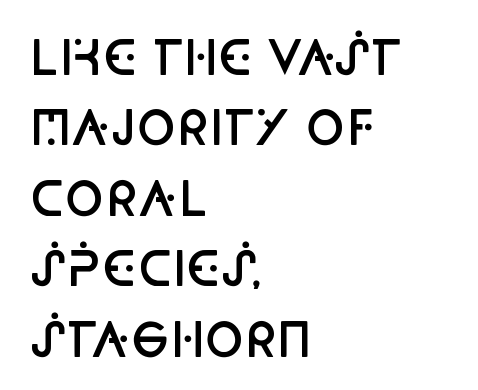
The image shows 47 px semibold, condensed sans-serif type, upright; set left-aligned, normal line spacing (1.5x), normal letter spacing, not underlined; low stroke contrast and a large x-height.
